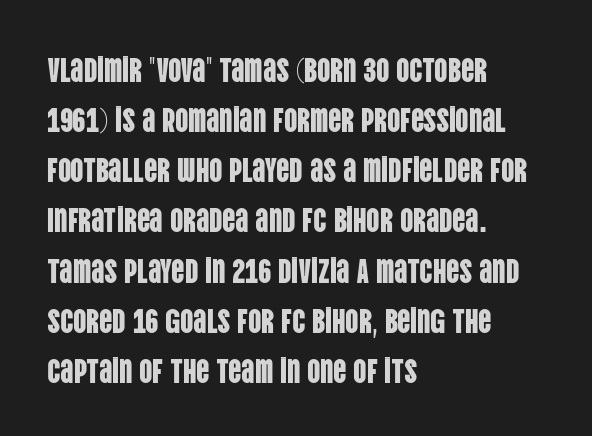
Q: Is the text italic (slanted)? A: No, it is upright.
Q: Is the typeface a serif or a sans-serif typeface? A: Sans-serif.
Q: Is the text underlined? A: No.
Q: How is the paragraph aligned? A: Left-aligned.
Q: Is the spacing between letters normal or unusually wide? A: Normal.
Q: Is the spacing between lines tight, normal or loose? A: Normal.
Q: Width (condensed, normal, or wide)? A: Condensed.
Q: Stroke contrast? A: Low.
Q: x-height? A: Large.
Q: Monospaced? A: No.
